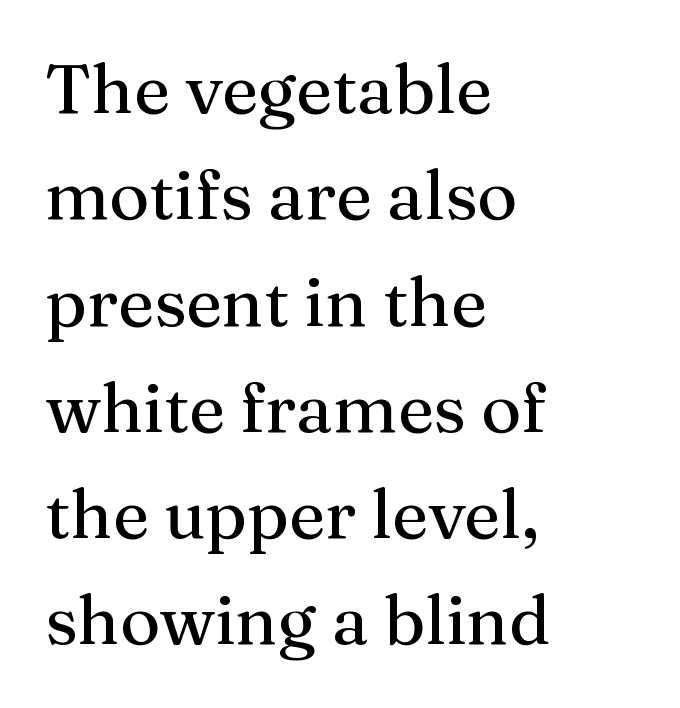
{"serif": "yes", "italic": "no", "width": "normal", "stroke_contrast": "medium", "x_height": "medium", "monospaced": "no", "underline": "no", "align": "left", "line_spacing": "normal", "line_spacing_ratio": 1.54, "letter_spacing": "normal", "letter_spacing_em": 0.0, "glyph_px": 69}
